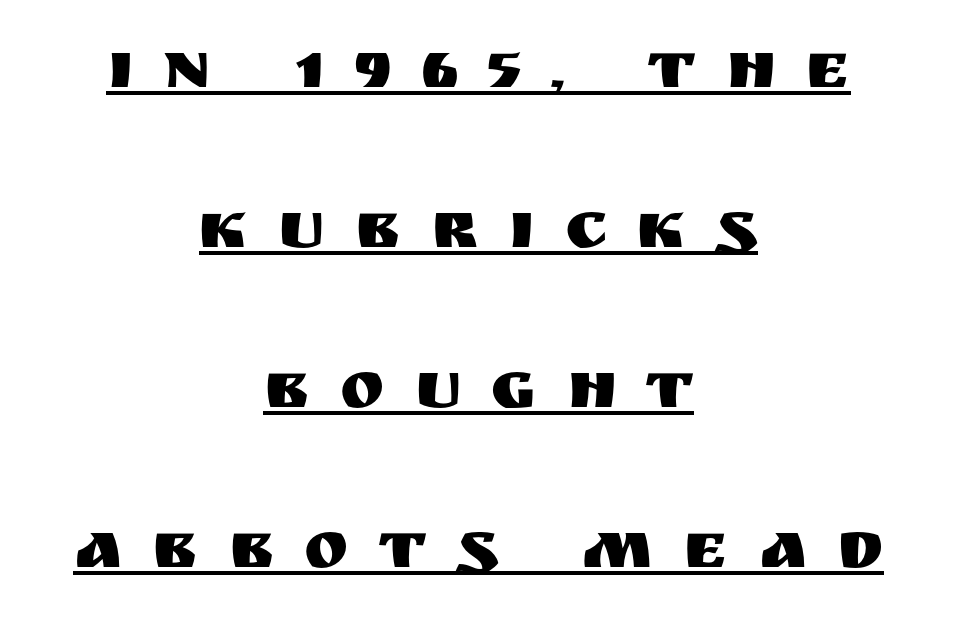
The image shows 67 px sans-serif type, upright; set centered, loose line spacing (2.39x), unusually wide letter spacing (+0.45 em), underlined; medium stroke contrast and a large x-height.
